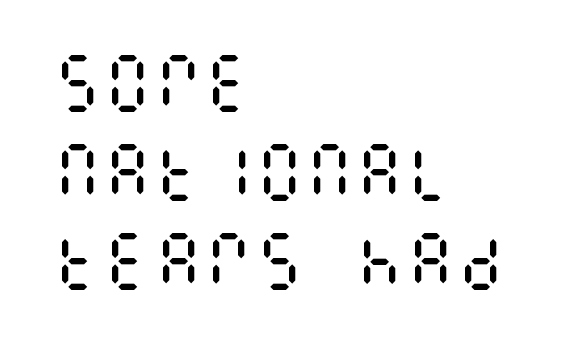
The image shows 63 px regular-weight, condensed type, upright; set left-aligned, normal line spacing (1.41x), normal letter spacing, not underlined; medium stroke contrast and a large x-height.
